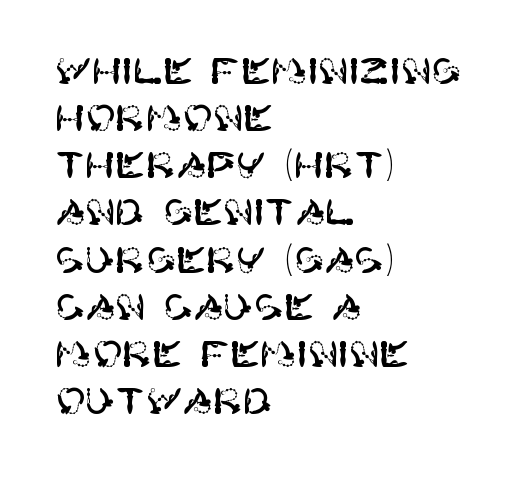
{"serif": "no", "italic": "no", "width": "normal", "stroke_contrast": "high", "x_height": "large", "underline": "no", "align": "left", "line_spacing": "normal", "line_spacing_ratio": 1.31, "letter_spacing": "normal", "letter_spacing_em": 0.0, "glyph_px": 36}
